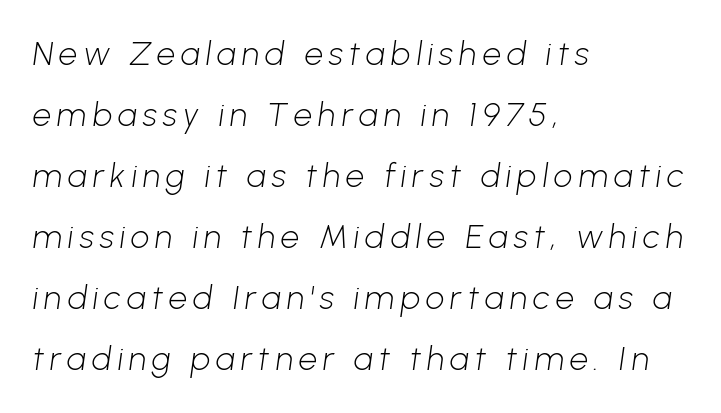
The image shows 33 px light sans-serif type; set left-aligned, line spacing 1.85x, not underlined; low stroke contrast and a medium x-height.
